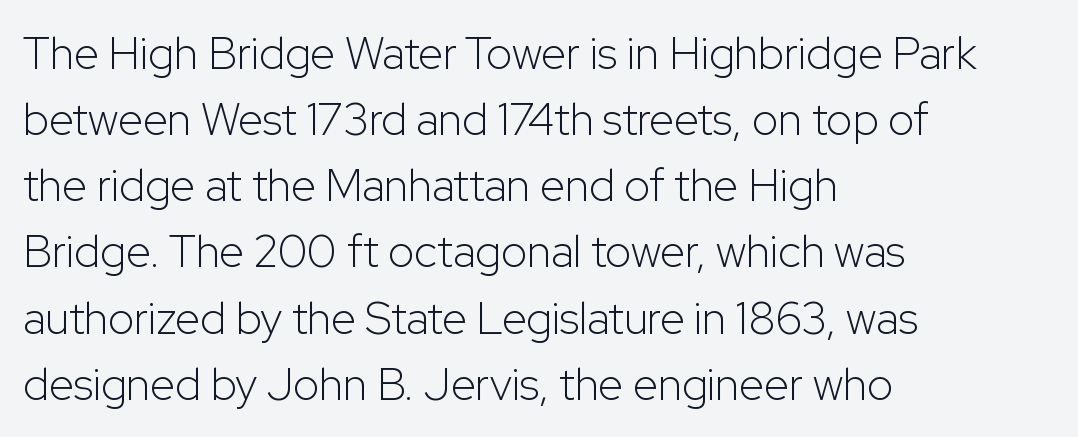
Q: Is the text bold? A: No.
Q: Is the text italic (slanted)? A: No, it is upright.
Q: Is the typeface a serif or a sans-serif typeface? A: Sans-serif.
Q: Is the text underlined? A: No.
Q: How is the paragraph aligned? A: Left-aligned.
Q: Is the spacing between letters normal or unusually wide? A: Normal.
Q: Is the spacing between lines tight, normal or loose? A: Normal.
Q: Width (condensed, normal, or wide)? A: Normal.
Q: Stroke contrast? A: Low.
Q: x-height? A: Medium.
Q: Monospaced? A: No.
